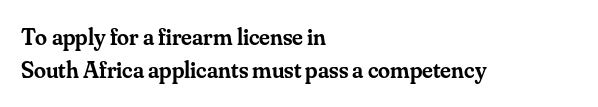
Does the lettering tilt? It doesn't — this is upright. Students, this is semibold: more ink than regular, less than bold. Is the block centered? No — it sits flush against the left margin. The block of text has a typical density, with ordinary space between rows.
